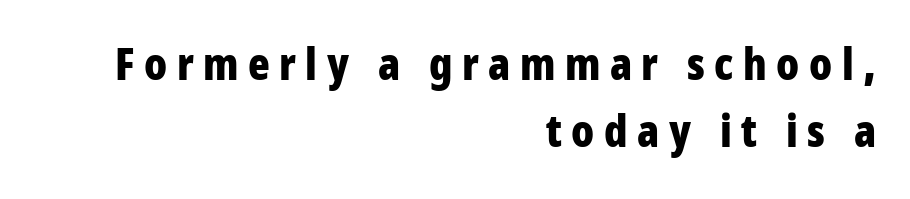
Q: Is the text bold? A: Yes.
Q: Is the text italic (slanted)? A: No, it is upright.
Q: Is the typeface a serif or a sans-serif typeface? A: Sans-serif.
Q: Is the text underlined? A: No.
Q: How is the paragraph aligned? A: Right-aligned.
Q: Is the spacing between letters normal or unusually wide? A: Unusually wide.
Q: Is the spacing between lines tight, normal or loose? A: Normal.
Q: Width (condensed, normal, or wide)? A: Condensed.
Q: Stroke contrast? A: Low.
Q: x-height? A: Large.
Q: Monospaced? A: No.
